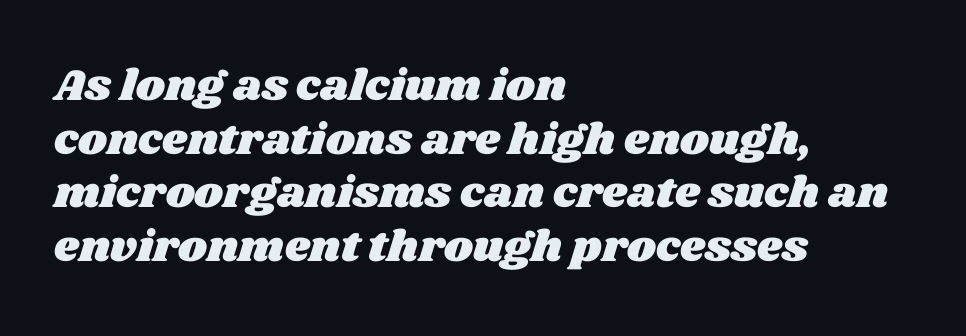
The face used here is proportionally spaced, like ordinary book or web type. Underline: absent. The paragraph has a hard left edge and a soft right edge. The horizontal fit of the characters is conventional and even.
